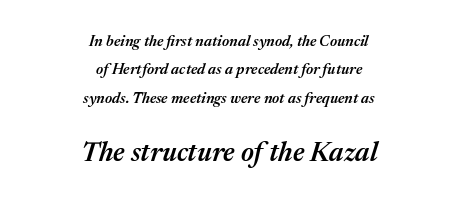
The image shows 27 px text type, italic (leaning right); set centered, line spacing 1.89x, normal letter spacing, not underlined; the second (bottom) block is 1.8x larger.
